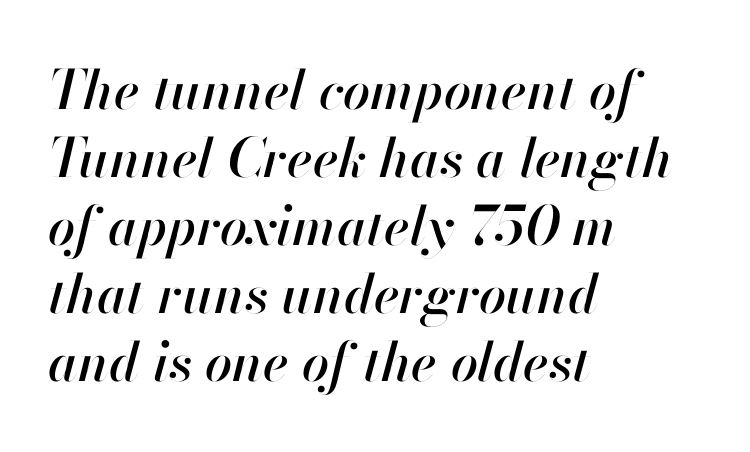
The passage shown leans; its letterforms are oblique. Is there much room between lines? A standard amount, neither cramped nor airy. This rendering features lettering with no underline. Do the characters align in a grid? No, the font is proportional.
